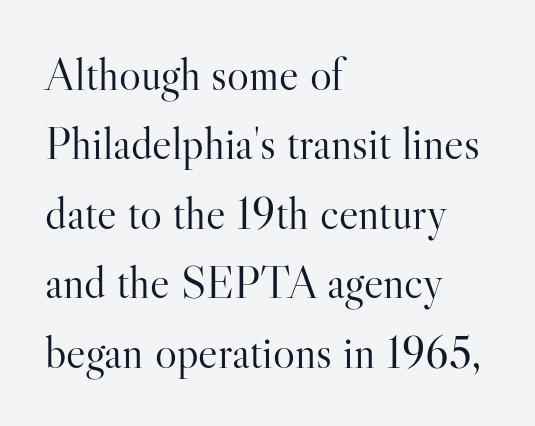
The image shows 46 px light serif type, upright; set left-aligned, normal line spacing (1.51x), normal letter spacing, not underlined; high stroke contrast and a small x-height.
